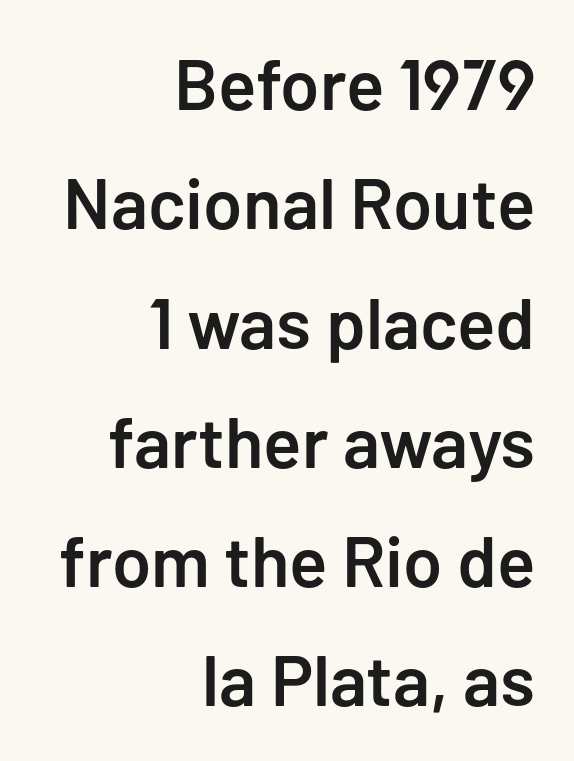
{"serif": "no", "italic": "no", "bold": "semi", "weight": "semibold", "width": "normal", "stroke_contrast": "low", "x_height": "medium", "monospaced": "no", "underline": "no", "align": "right", "line_spacing": "normal", "line_spacing_ratio": 1.68, "letter_spacing": "normal", "letter_spacing_em": 0.0, "glyph_px": 71}
